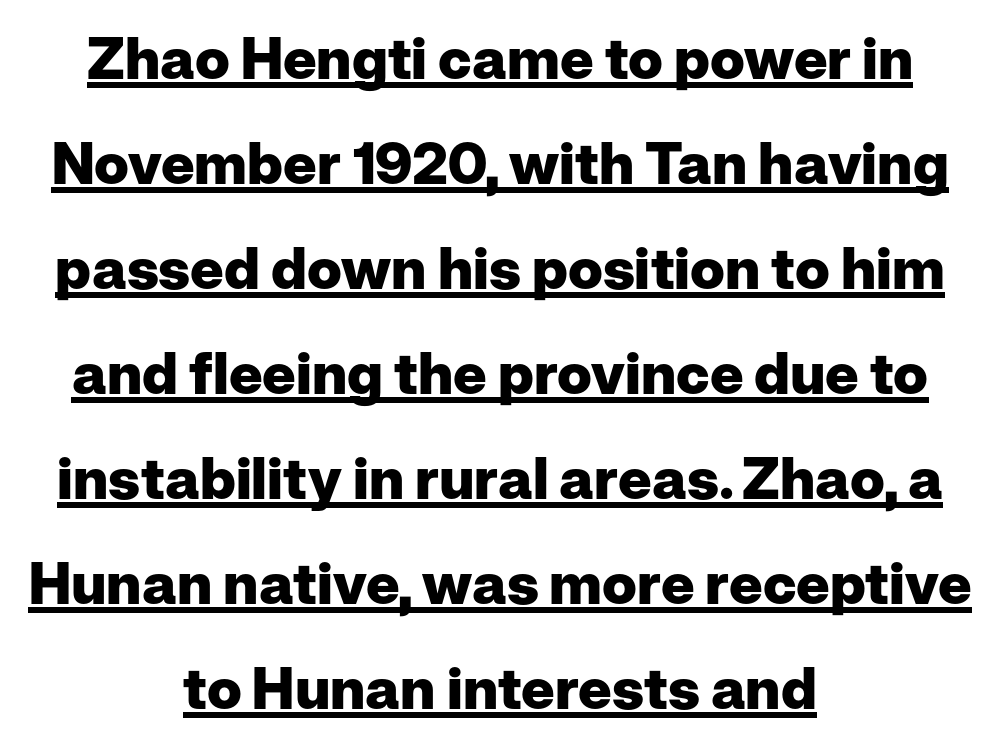
Characters follow at the spacing the type designer built in. Alignment: centered. The specimen includes a rule beneath the text block's lines. Spacing verdict: proportional, widths tailored to each character. The axis of the letterforms is exactly vertical. Stroke terminals: plain, sans-serif.
